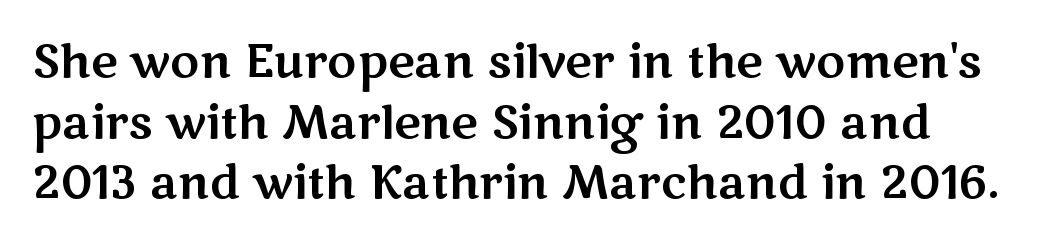
The image shows 45 px wide sans-serif type, upright; set normal line spacing (1.35x), normal letter spacing, not underlined; medium stroke contrast and a medium x-height.
